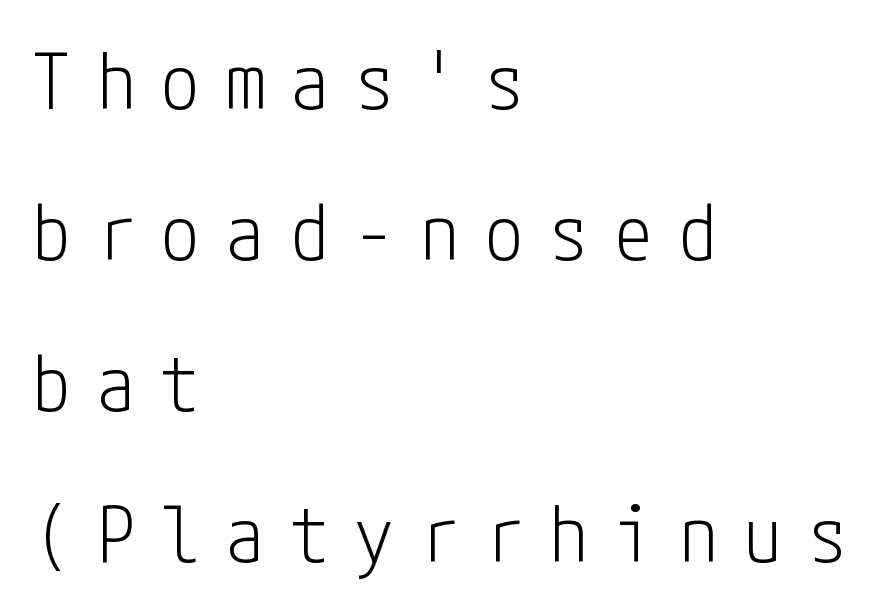
The image shows 77 px light, condensed sans-serif type, upright; set left-aligned, loose line spacing (1.96x), unusually wide letter spacing (+0.34 em), not underlined; low stroke contrast and a medium x-height.
